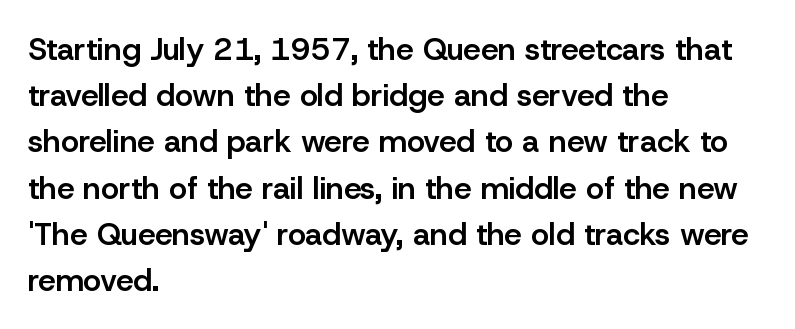
Q: Is the text bold? A: Semi-bold.
Q: Is the text italic (slanted)? A: No, it is upright.
Q: Is the typeface a serif or a sans-serif typeface? A: Sans-serif.
Q: Is the text underlined? A: No.
Q: How is the paragraph aligned? A: Left-aligned.
Q: Is the spacing between letters normal or unusually wide? A: Normal.
Q: Is the spacing between lines tight, normal or loose? A: Normal.
Q: Width (condensed, normal, or wide)? A: Normal.
Q: Stroke contrast? A: Low.
Q: x-height? A: Medium.
Q: Monospaced? A: No.
